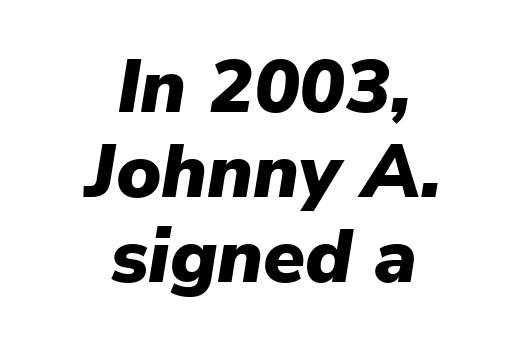
{"italic": "yes", "lean": "right", "slant_degrees": 9, "bold": "yes", "weight": "heavy", "width": "normal", "stroke_contrast": "low", "x_height": "medium", "monospaced": "no", "underline": "no", "align": "center", "line_spacing": "tight", "line_spacing_ratio": 1.12, "letter_spacing": "normal", "letter_spacing_em": 0.0, "glyph_px": 76}
